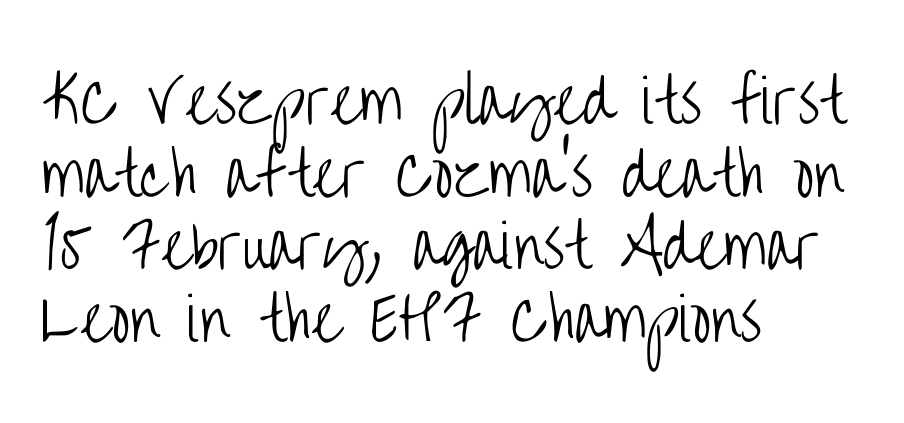
Q: Is the text bold? A: No.
Q: Is the text italic (slanted)? A: No, it is upright.
Q: Is the typeface a serif or a sans-serif typeface? A: Sans-serif.
Q: Is the text underlined? A: No.
Q: How is the paragraph aligned? A: Left-aligned.
Q: Is the spacing between letters normal or unusually wide? A: Normal.
Q: Width (condensed, normal, or wide)? A: Condensed.
Q: Stroke contrast? A: Low.
Q: x-height? A: Large.
Q: Monospaced? A: No.
